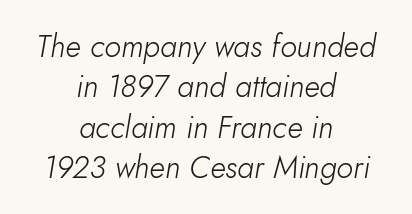
The image shows 31 px light type, italic (leaning right); set centered, normal line spacing (1.3x), normal letter spacing, not underlined; low stroke contrast and a small x-height.
